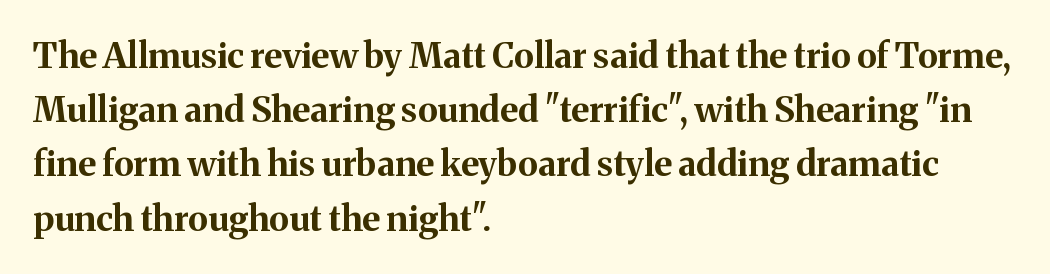
The image shows 35 px bold serif type, upright; set left-aligned, normal line spacing (1.55x), normal letter spacing, not underlined; medium stroke contrast and a medium x-height.
